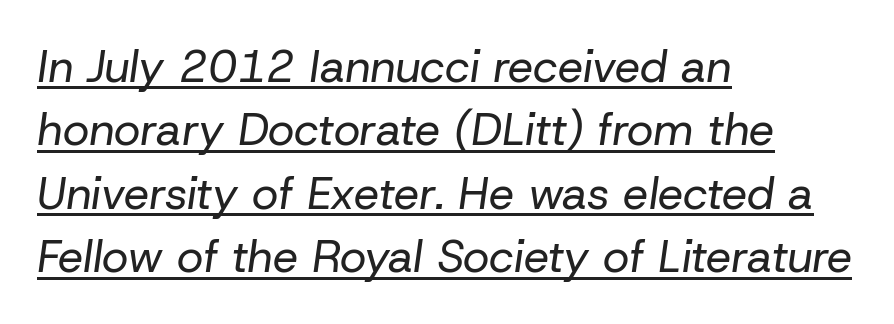
{"italic": "yes", "lean": "right", "slant_degrees": 8, "bold": "no", "weight": "regular", "width": "normal", "stroke_contrast": "low", "x_height": "medium", "monospaced": "no", "underline": "yes", "align": "left", "line_spacing": "normal", "line_spacing_ratio": 1.41, "letter_spacing": "normal", "letter_spacing_em": 0.0, "glyph_px": 45}
